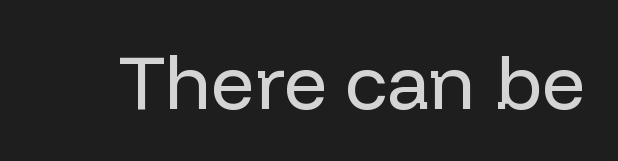
Here the designer chose a conventional face with non-uniform glyph widths. To sum up the face: it is a sans, with no serifs. A bare baseline throughout the passage. In terms of posture, this sample is upright. Compared with a typical body face, this is equally light or lighter still. The rendering keeps characters at their native spacing.
